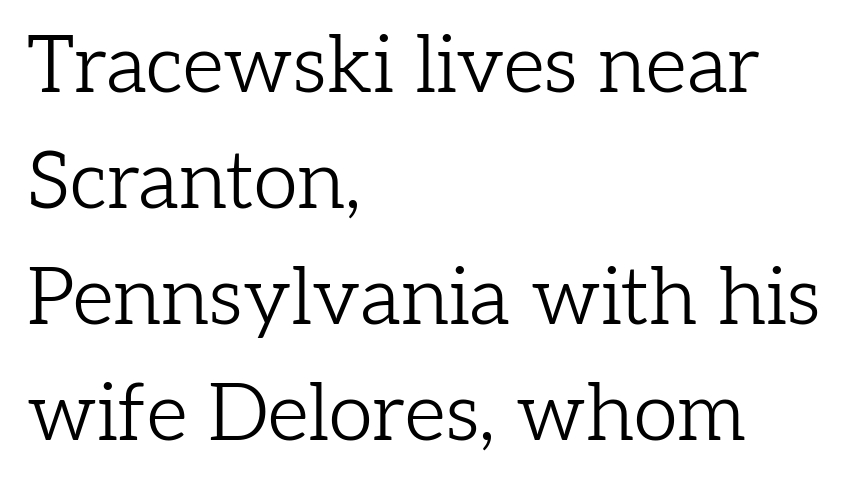
{"serif": "yes", "italic": "no", "bold": "no", "weight": "light", "width": "normal", "stroke_contrast": "low", "x_height": "medium", "monospaced": "no", "underline": "no", "align": "left", "line_spacing": "normal", "line_spacing_ratio": 1.45, "letter_spacing": "normal", "letter_spacing_em": 0.0, "glyph_px": 80}
